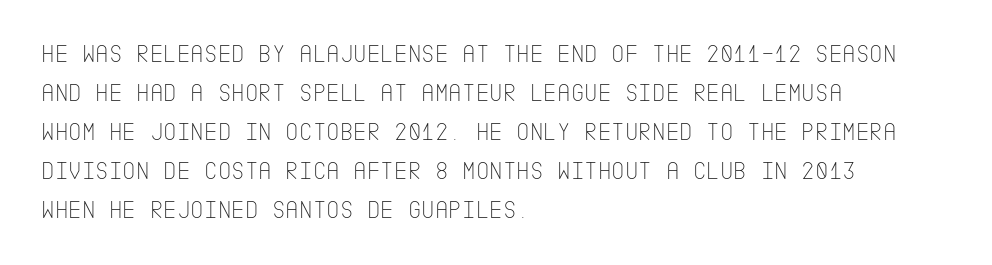
{"italic": "no", "bold": "no", "underline": "no", "align": "left", "line_spacing": "normal", "line_spacing_ratio": 1.5, "letter_spacing": "normal", "letter_spacing_em": 0.0, "glyph_px": 26}
